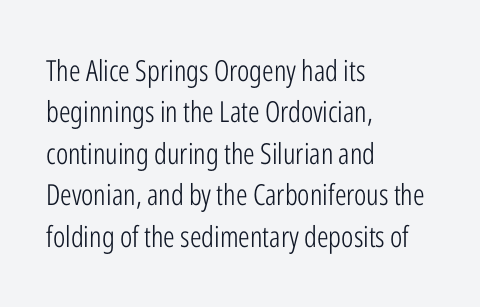
Looks like regular typesetting: each glyph gets only the width it needs. One glance says typical: line gaps are just what's usual. The paragraph has a hard left edge and a soft right edge. Posture: upright roman. Weight: regular or lighter.
